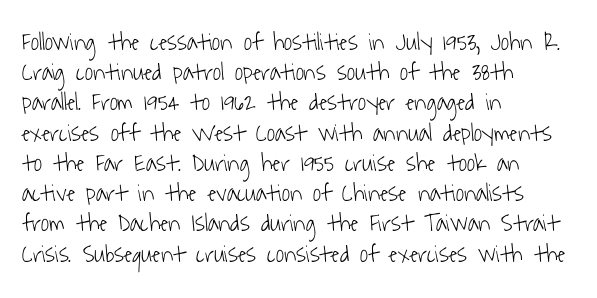
{"bold": "no", "underline": "no", "align": "left", "line_spacing_ratio": 1.21, "letter_spacing": "normal", "letter_spacing_em": 0.0, "glyph_px": 25}
